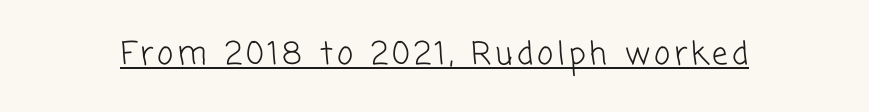
The image shows 31 px light sans-serif type; set underlined; low stroke contrast and a medium x-height.
